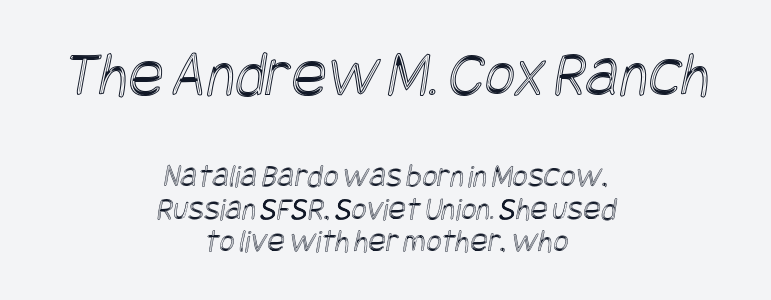
{"width": "condensed", "x_height": "large", "underline": "no", "align": "center", "line_spacing": "tight", "line_spacing_ratio": 0.99, "letter_spacing": "normal", "letter_spacing_em": 0.0, "larger_block": "first", "size_ratio": 2.0, "glyph_px": 66}
